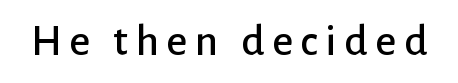
No word sits above an underline. This rendering employs a face without finishing strokes, i.e., a sans-serif. This is the regular roman posture of the typeface. Each letter keeps its own natural width here, so spacing adapts to shape.
